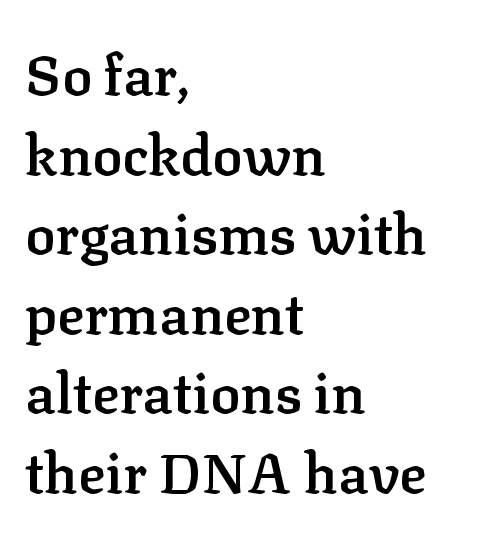
Q: Is the text bold? A: Semi-bold.
Q: Is the text italic (slanted)? A: No, it is upright.
Q: Is the typeface a serif or a sans-serif typeface? A: Serif.
Q: Is the text underlined? A: No.
Q: How is the paragraph aligned? A: Left-aligned.
Q: Is the spacing between letters normal or unusually wide? A: Normal.
Q: Is the spacing between lines tight, normal or loose? A: Normal.
Q: Width (condensed, normal, or wide)? A: Normal.
Q: Stroke contrast? A: Low.
Q: x-height? A: Medium.
Q: Monospaced? A: No.
